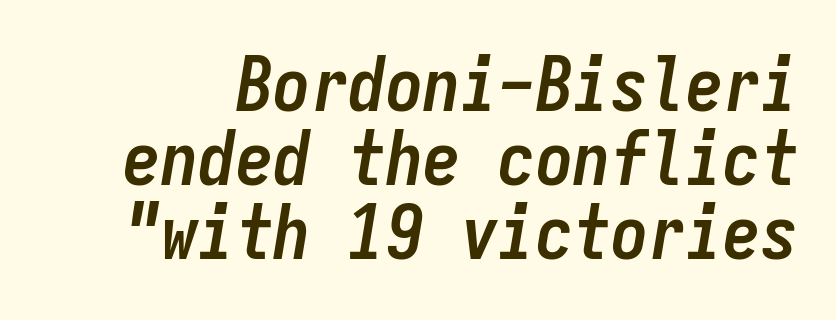
The image shows 75 px semibold, condensed type, italic (leaning right), monospaced; set tight line spacing (0.99x), normal letter spacing, not underlined; low stroke contrast and a medium x-height.
